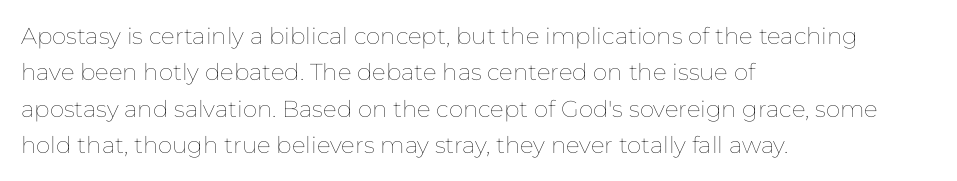
{"italic": "no", "bold": "no", "underline": "no", "align": "left", "line_spacing": "normal", "line_spacing_ratio": 1.58, "letter_spacing": "normal", "letter_spacing_em": 0.0, "glyph_px": 23}
